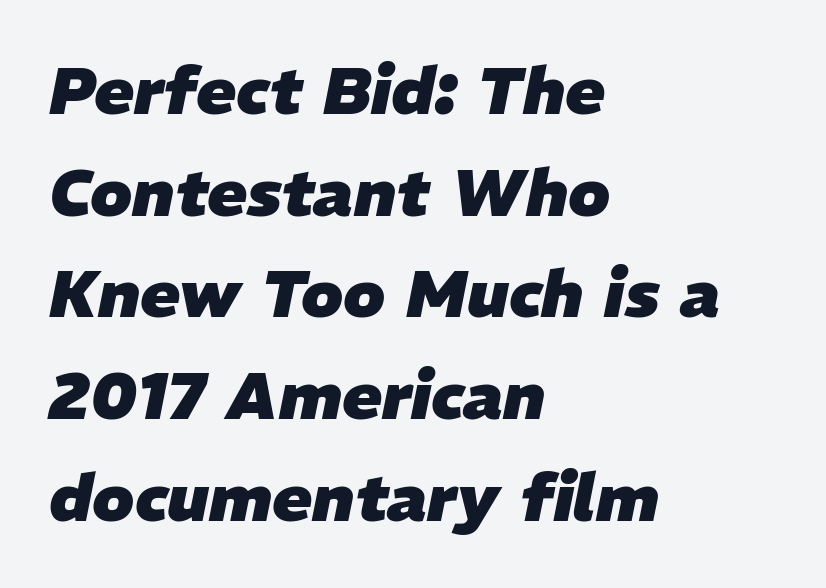
Q: Is the text bold? A: Yes.
Q: Is the text italic (slanted)? A: Yes, it leans right by about 11 degrees.
Q: Is the text underlined? A: No.
Q: How is the paragraph aligned? A: Left-aligned.
Q: Is the spacing between letters normal or unusually wide? A: Normal.
Q: Is the spacing between lines tight, normal or loose? A: Normal.
Q: Width (condensed, normal, or wide)? A: Normal.
Q: Stroke contrast? A: Low.
Q: x-height? A: Medium.
Q: Monospaced? A: No.
